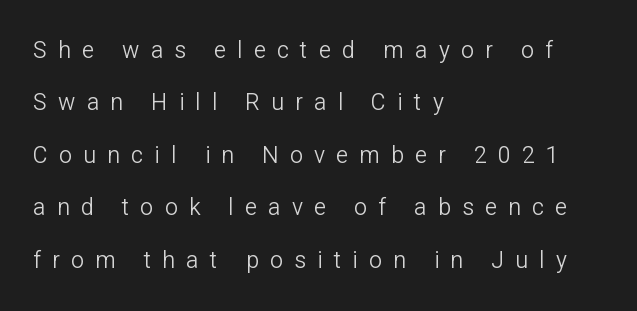
Do the letters lean? They stand straight. Glance below the letters and you will spot only blank space. Unbolded letterforms with no extra heft. The line texture is sparse and dotted thanks to wide tracking.
